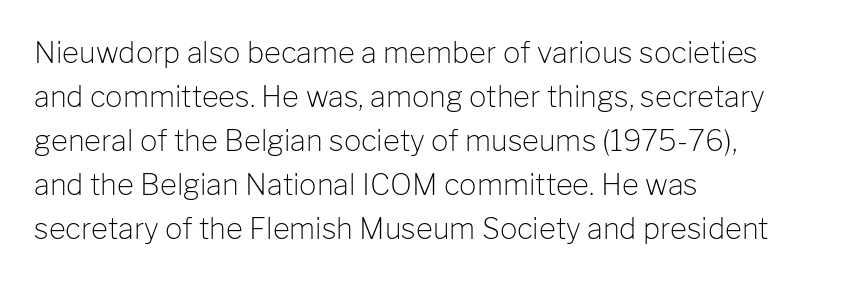
{"serif": "no", "italic": "no", "bold": "no", "weight": "light", "width": "normal", "stroke_contrast": "low", "x_height": "medium", "monospaced": "no", "underline": "no", "align": "left", "line_spacing": "normal", "line_spacing_ratio": 1.52, "letter_spacing": "normal", "letter_spacing_em": 0.0, "glyph_px": 29}
